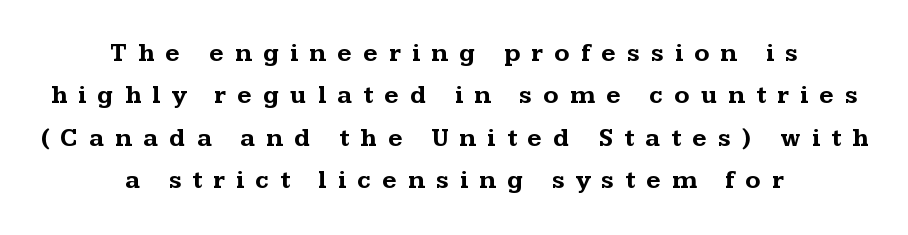
The image shows 25 px bold type, upright; set centered, normal line spacing (1.7x), unusually wide letter spacing (+0.45 em), not underlined.
